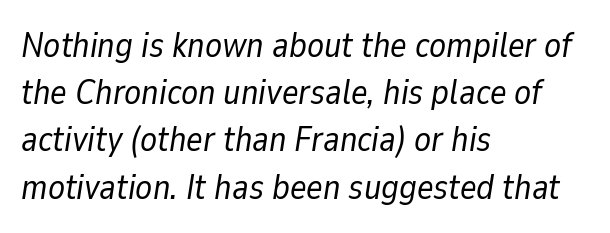
The image shows 35 px regular-weight type, italic (leaning right); set left-aligned, normal line spacing (1.35x), normal letter spacing, not underlined; low stroke contrast and a medium x-height.
